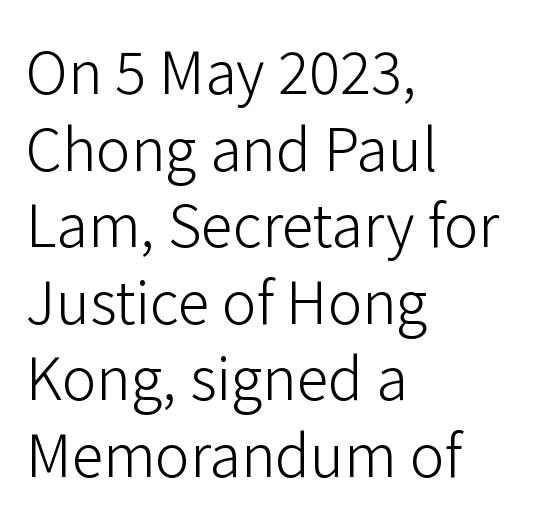
Q: Is the text bold? A: No.
Q: Is the text italic (slanted)? A: No, it is upright.
Q: Is the typeface a serif or a sans-serif typeface? A: Sans-serif.
Q: Is the text underlined? A: No.
Q: How is the paragraph aligned? A: Left-aligned.
Q: Is the spacing between letters normal or unusually wide? A: Normal.
Q: Is the spacing between lines tight, normal or loose? A: Normal.
Q: Width (condensed, normal, or wide)? A: Normal.
Q: Stroke contrast? A: Low.
Q: x-height? A: Medium.
Q: Monospaced? A: No.
